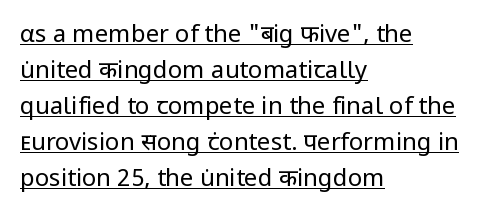
{"italic": "no", "bold": "no", "underline": "yes", "align": "left", "line_spacing": "normal", "line_spacing_ratio": 1.5, "letter_spacing": "normal", "letter_spacing_em": 0.0, "glyph_px": 24}
